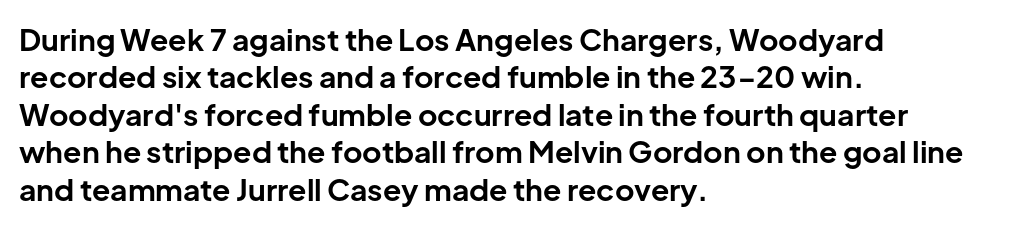
The image shows 30 px bold sans-serif type, upright; set left-aligned, normal line spacing (1.25x), normal letter spacing, not underlined; low stroke contrast and a medium x-height.
